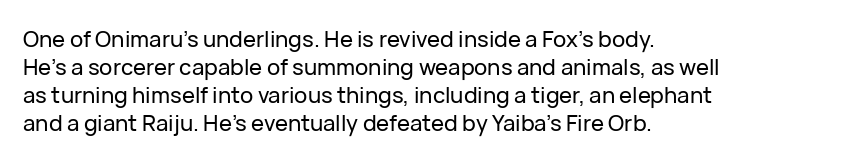
Q: Is the text italic (slanted)? A: No, it is upright.
Q: Is the text underlined? A: No.
Q: How is the paragraph aligned? A: Left-aligned.
Q: Is the spacing between letters normal or unusually wide? A: Normal.
Q: Is the spacing between lines tight, normal or loose? A: Normal.
